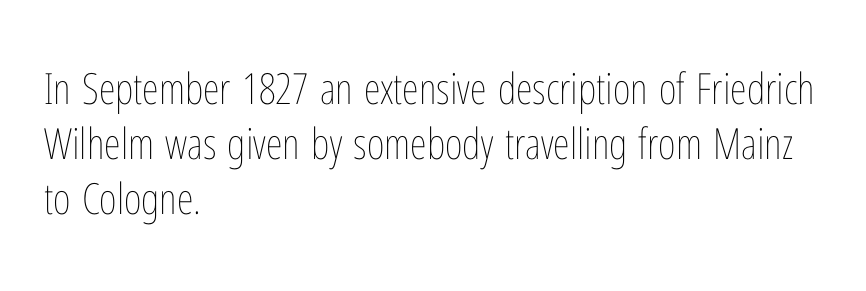
This rendering uses left alignment, leaving the right contour irregular. The gaps between neighbouring characters are ordinary and unremarkable. Spacing verdict: proportional, widths tailored to each character. Normally led — the rows are evenly, conventionally spaced. Italic: no, the glyphs are upright roman. A light-to-regular cut is what we see here.
